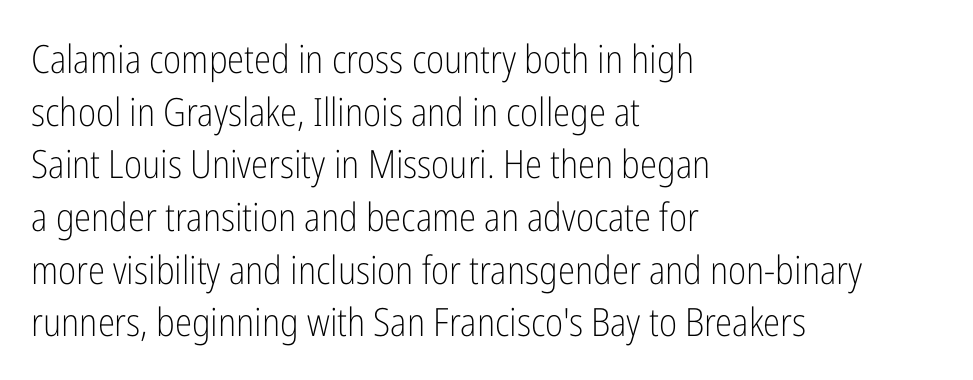
The image shows 39 px light, condensed sans-serif type, upright; set left-aligned, normal line spacing (1.35x), normal letter spacing, not underlined; low stroke contrast and a medium x-height.
